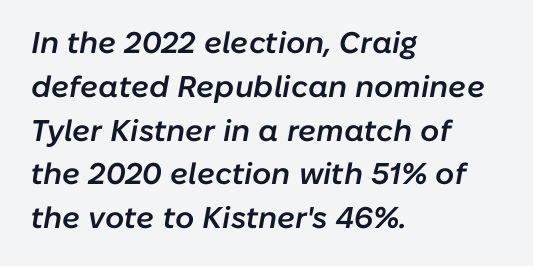
{"italic": "yes", "lean": "right", "slant_degrees": 10, "bold": "semi", "weight": "semibold", "width": "normal", "stroke_contrast": "low", "x_height": "medium", "monospaced": "no", "underline": "no", "align": "left", "line_spacing": "normal", "line_spacing_ratio": 1.46, "letter_spacing": "normal", "letter_spacing_em": 0.0, "glyph_px": 30}
